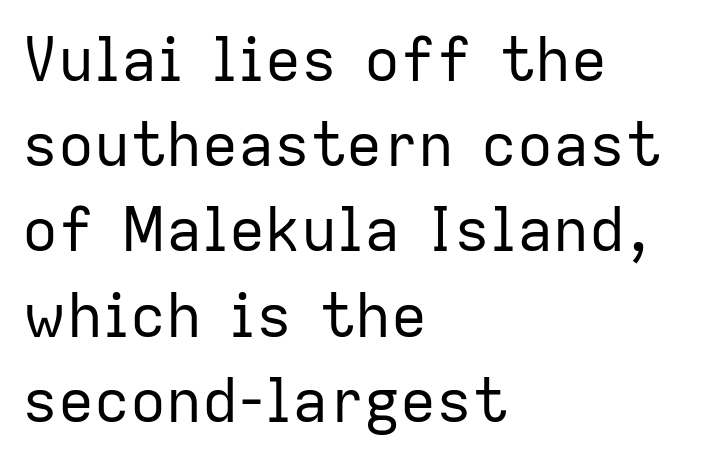
The image shows 60 px regular-weight sans-serif type, upright; set left-aligned, normal line spacing (1.42x), normal letter spacing, not underlined; low stroke contrast and a medium x-height.
